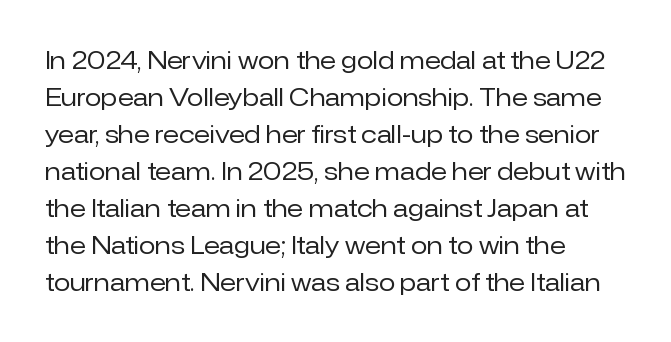
{"italic": "no", "bold": "no", "underline": "no", "align": "left", "line_spacing": "normal", "line_spacing_ratio": 1.54, "letter_spacing": "normal", "letter_spacing_em": 0.0, "glyph_px": 24}
